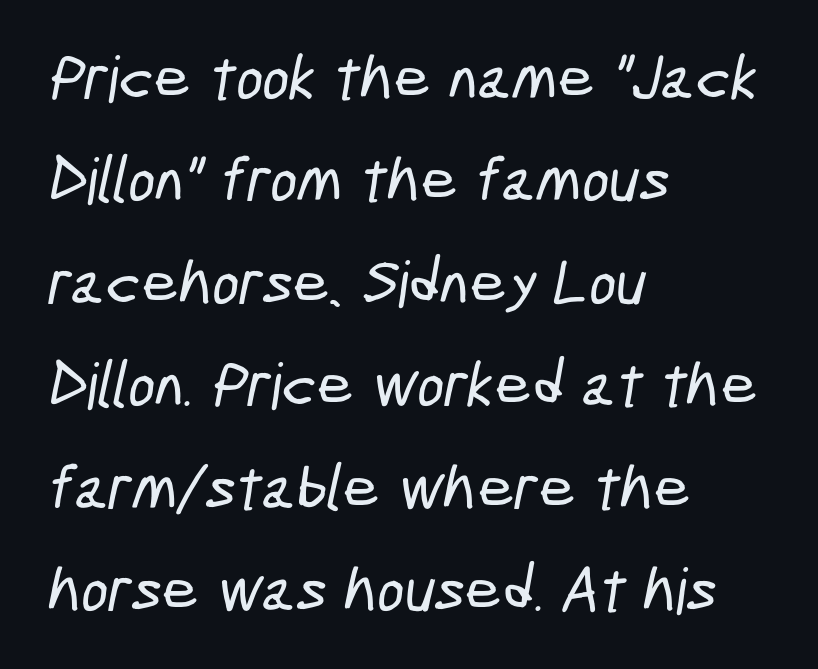
The image shows 64 px condensed sans-serif type; set left-aligned, normal line spacing (1.6x), normal letter spacing, not underlined; low stroke contrast and a medium x-height.
